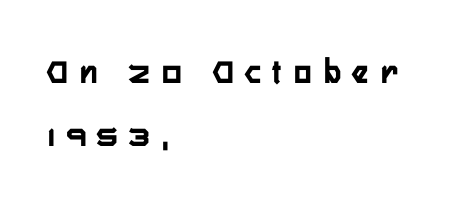
Weight: bold. You could not count columns in this text — the font is proportionally spaced. Serif or sans? Sans — the stroke terminals are bare. Anything drawn beneath the words? Only blank space. Line starts are locked; line ends wander. Style check: upright.
